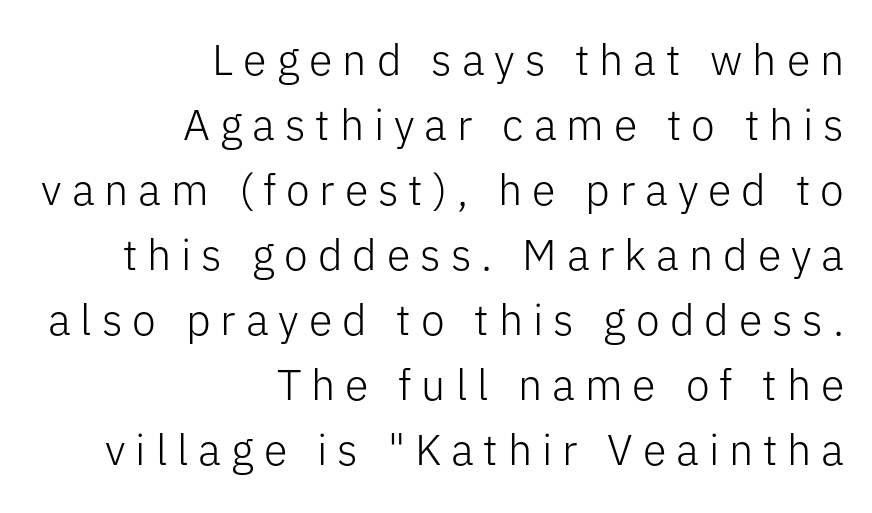
The image shows 43 px light sans-serif type, upright; set right-aligned, normal line spacing (1.51x), unusually wide letter spacing (+0.23 em), not underlined; low stroke contrast and a medium x-height.
